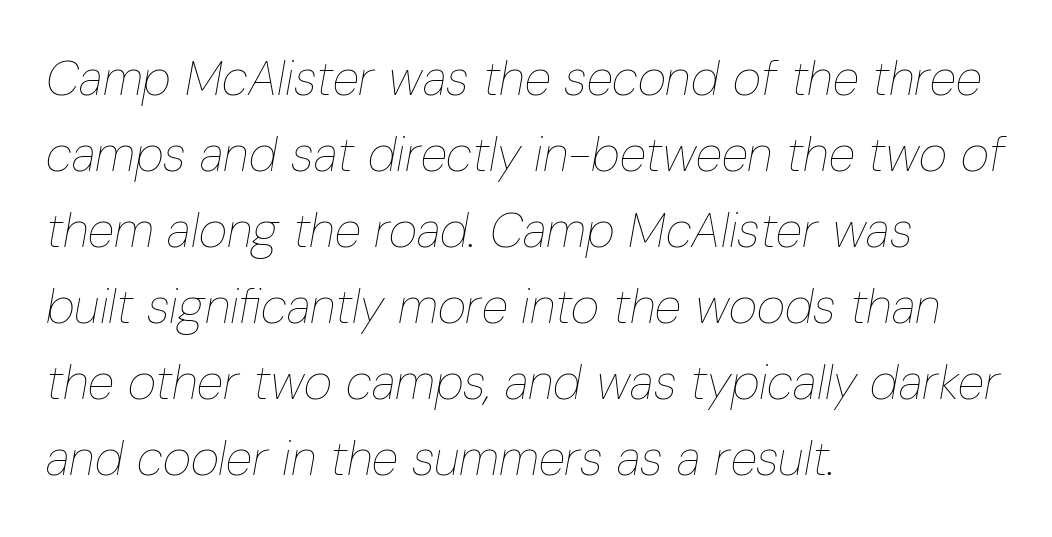
The image shows 49 px thin, condensed type, italic (leaning right); set left-aligned, normal line spacing (1.55x), normal letter spacing, not underlined; low stroke contrast and a medium x-height.
